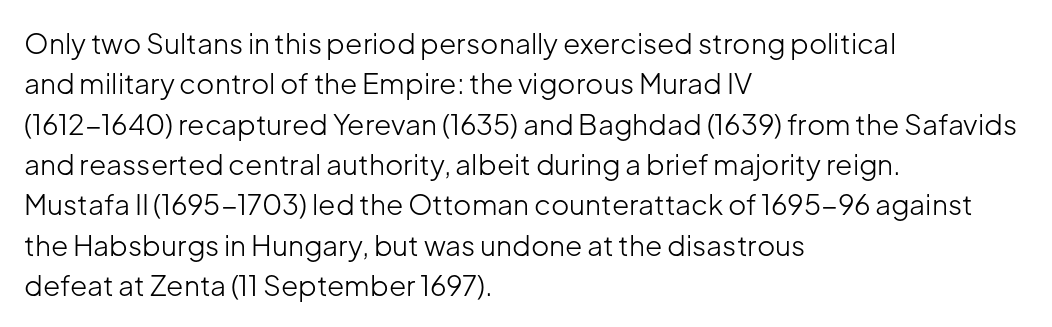
{"serif": "no", "italic": "no", "bold": "no", "weight": "light", "width": "normal", "stroke_contrast": "low", "x_height": "medium", "monospaced": "no", "underline": "no", "align": "left", "line_spacing": "normal", "line_spacing_ratio": 1.44, "letter_spacing": "normal", "letter_spacing_em": 0.0, "glyph_px": 28}
